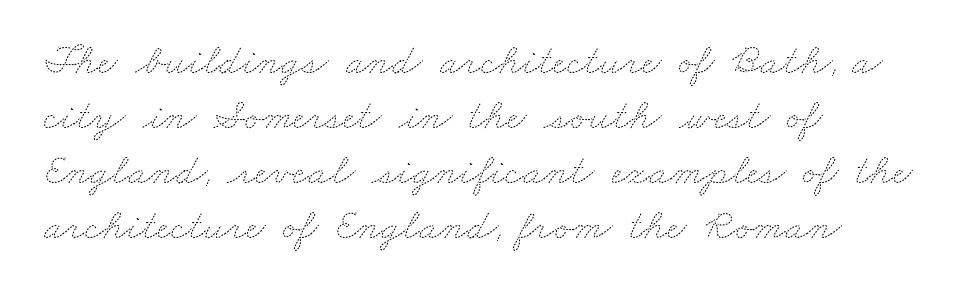
The image shows 43 px thin, wide type; set left-aligned, normal line spacing (1.28x), normal letter spacing, not underlined; medium stroke contrast and a small x-height.
